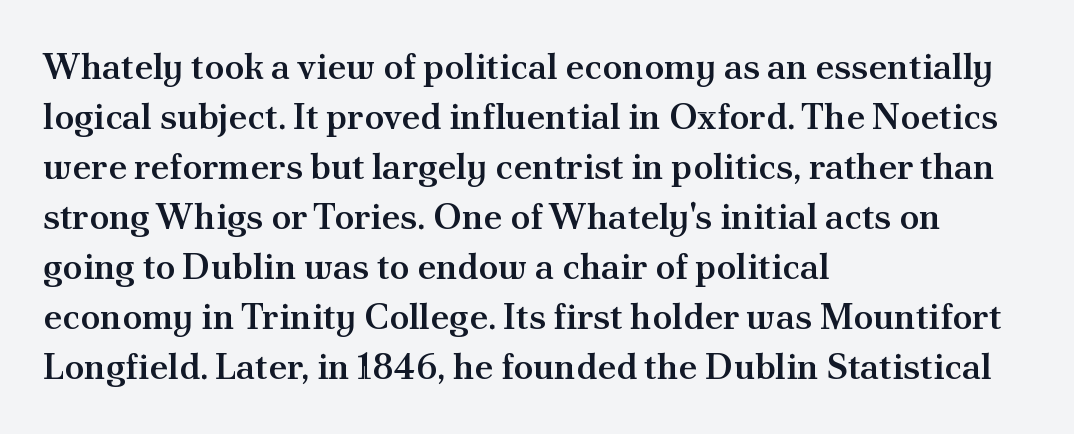
{"serif": "yes", "italic": "no", "bold": "semi", "weight": "semibold", "width": "normal", "stroke_contrast": "medium", "x_height": "small", "monospaced": "no", "underline": "no", "align": "left", "line_spacing": "normal", "line_spacing_ratio": 1.39, "letter_spacing": "normal", "letter_spacing_em": 0.0, "glyph_px": 36}
